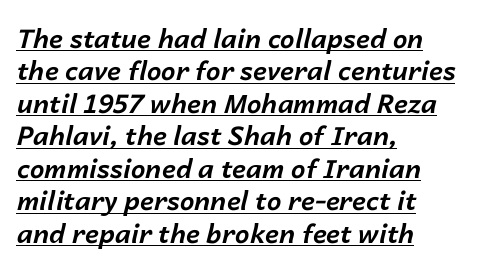
Leftover space on each line is placed entirely after the last word. The designer left line spacing at the default. Letter spacing: default. Underline: present.
